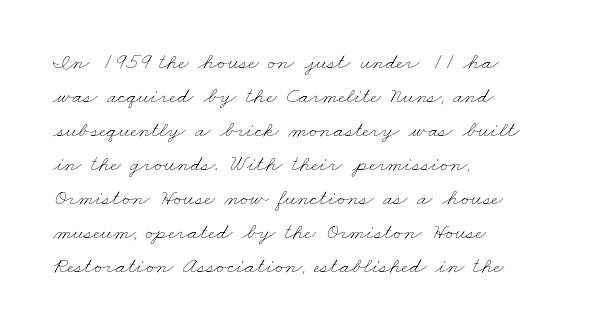
Short note: letters normally spaced. The glyphs are unaccompanied by any horizontal stroke below them. Horizontal bands of white between lines are of average thickness. Where is the straight margin? On the left.
